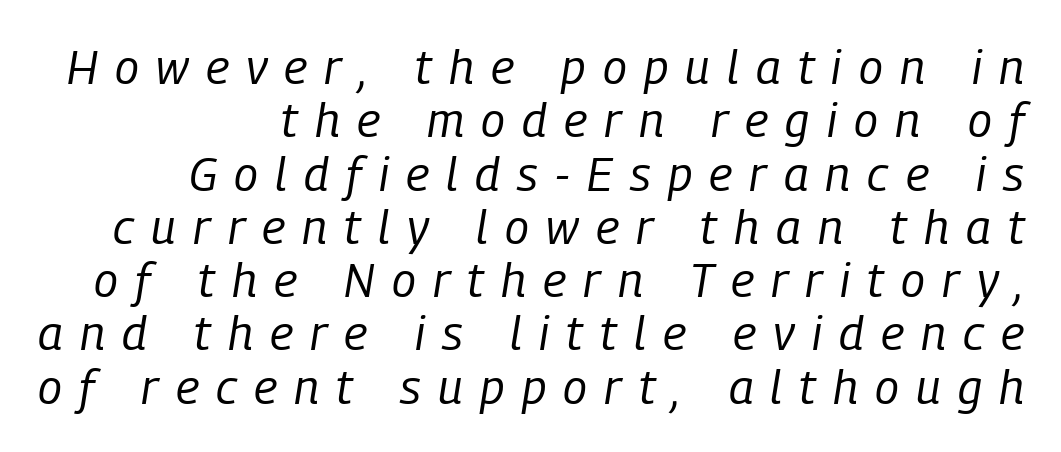
Just letters on the line, the space beneath them empty. Character widths vary here, with narrow letters taking less room than wide ones. The designer dialed line spacing down below the default. Where is the straight margin? On the right. Vertical stems look standard width or narrower in stroke. Would a proofreader flag this as italicized? Yes.
